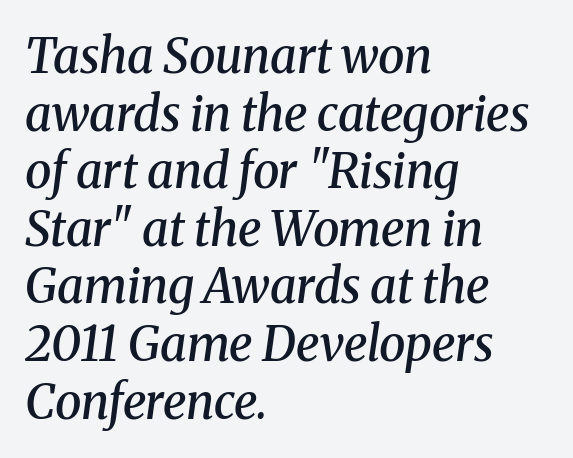
{"serif": "yes", "italic": "yes", "lean": "right", "slant_degrees": 8, "bold": "semi", "weight": "semibold", "width": "normal", "stroke_contrast": "medium", "x_height": "medium", "monospaced": "no", "underline": "no", "align": "left", "line_spacing_ratio": 1.2, "letter_spacing": "normal", "letter_spacing_em": 0.0, "glyph_px": 48}
